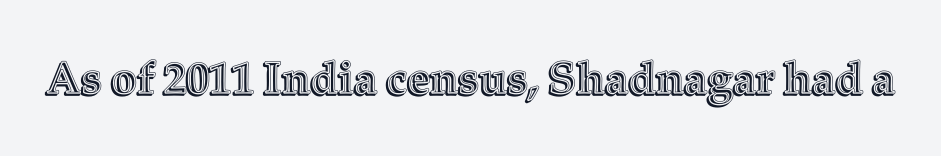
Q: Is the text italic (slanted)? A: No, it is upright.
Q: Is the text underlined? A: No.
Q: Is the spacing between letters normal or unusually wide? A: Normal.
Q: Width (condensed, normal, or wide)? A: Normal.
Q: x-height? A: Medium.
Q: Monospaced? A: No.
